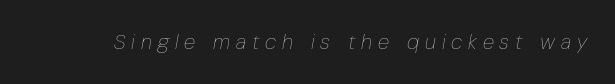
{"italic": "yes", "lean": "right", "slant_degrees": 10, "bold": "no", "underline": "no", "letter_spacing": "wide", "letter_spacing_em": 0.28, "glyph_px": 21}
